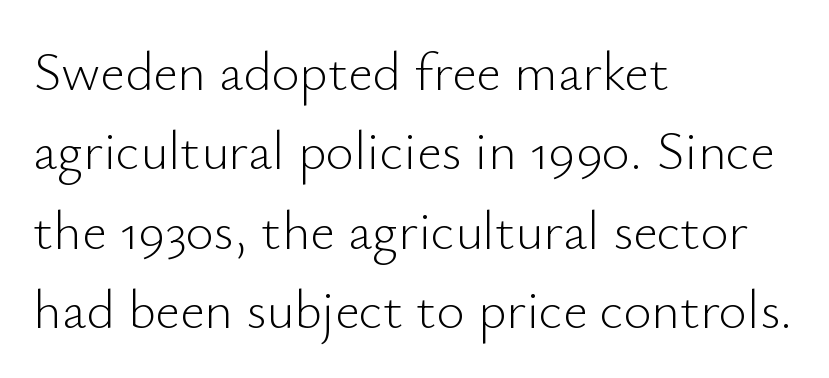
The image shows 54 px light sans-serif type, upright; set left-aligned, normal line spacing (1.47x), normal letter spacing, not underlined; low stroke contrast and a small x-height.
